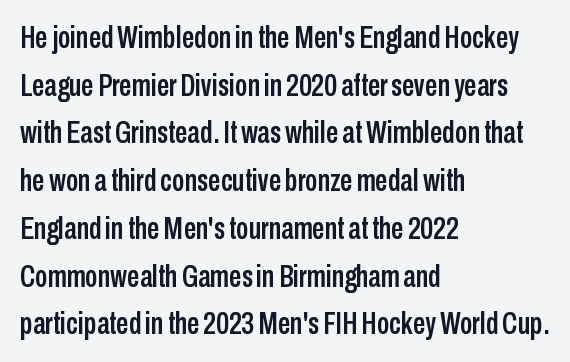
Q: Is the text italic (slanted)? A: No, it is upright.
Q: Is the typeface a serif or a sans-serif typeface? A: Sans-serif.
Q: Is the text underlined? A: No.
Q: How is the paragraph aligned? A: Left-aligned.
Q: Is the spacing between letters normal or unusually wide? A: Normal.
Q: Is the spacing between lines tight, normal or loose? A: Normal.
Q: Width (condensed, normal, or wide)? A: Condensed.
Q: Stroke contrast? A: Low.
Q: x-height? A: Medium.
Q: Monospaced? A: No.
